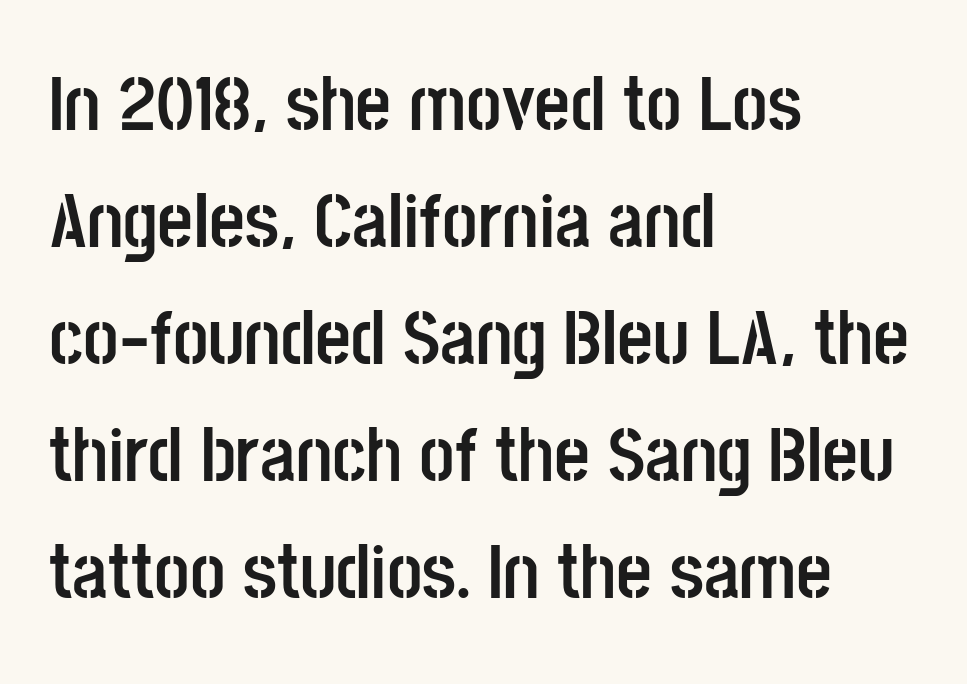
{"serif": "no", "italic": "no", "bold": "yes", "weight": "semibold", "width": "condensed", "stroke_contrast": "low", "x_height": "large", "monospaced": "no", "underline": "no", "align": "left", "line_spacing": "normal", "line_spacing_ratio": 1.5, "letter_spacing": "normal", "letter_spacing_em": 0.0, "glyph_px": 78}
